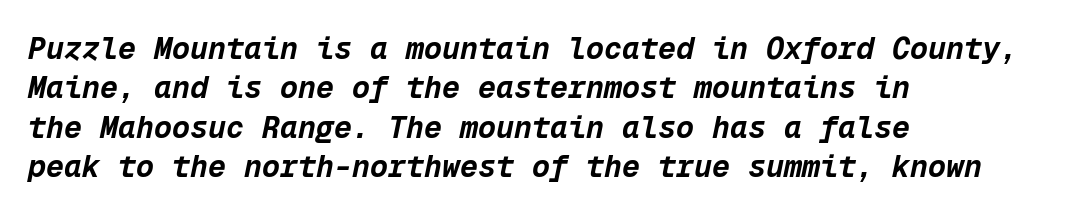
The image shows 30 px bold type, italic (leaning right), monospaced; set left-aligned, normal line spacing (1.31x), normal letter spacing, not underlined; low stroke contrast and a medium x-height.
